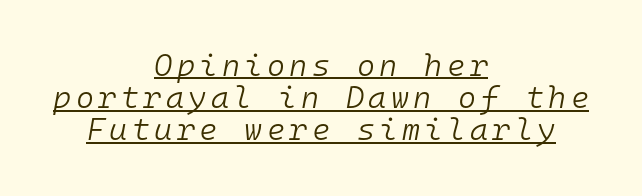
The image shows 31 px light type, italic (leaning right), monospaced; set centered, tight line spacing (1.04x), underlined; low stroke contrast and a medium x-height.
